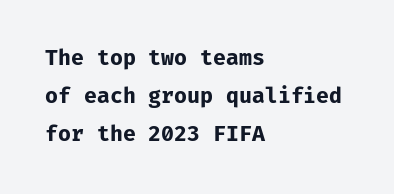
Q: Is the text bold? A: Yes.
Q: Is the text italic (slanted)? A: No, it is upright.
Q: Is the text underlined? A: No.
Q: How is the paragraph aligned? A: Left-aligned.
Q: Is the spacing between letters normal or unusually wide? A: Normal.
